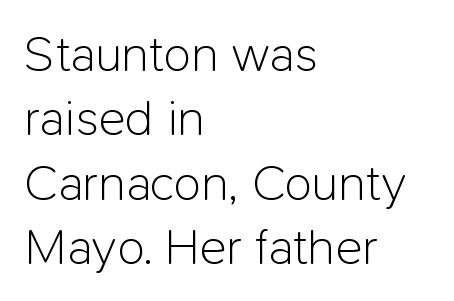
The image shows 51 px light sans-serif type, upright; set left-aligned, normal line spacing (1.26x), normal letter spacing, not underlined; low stroke contrast and a medium x-height.
